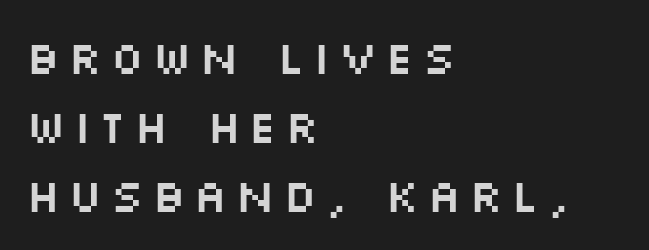
The image shows 46 px wide sans-serif type, upright; set left-aligned, normal line spacing (1.5x), not underlined; medium stroke contrast and a large x-height.
